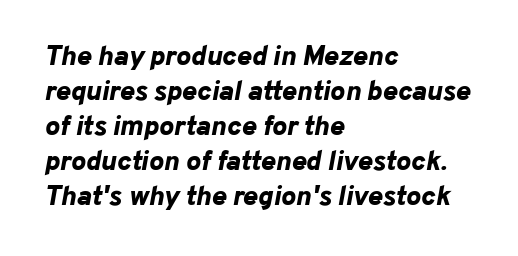
Q: Is the text bold? A: Yes.
Q: Is the text italic (slanted)? A: Yes, it leans right by about 10 degrees.
Q: Is the text underlined? A: No.
Q: How is the paragraph aligned? A: Left-aligned.
Q: Is the spacing between letters normal or unusually wide? A: Normal.
Q: Is the spacing between lines tight, normal or loose? A: Normal.
Q: Width (condensed, normal, or wide)? A: Normal.
Q: Stroke contrast? A: Low.
Q: x-height? A: Medium.
Q: Monospaced? A: No.
